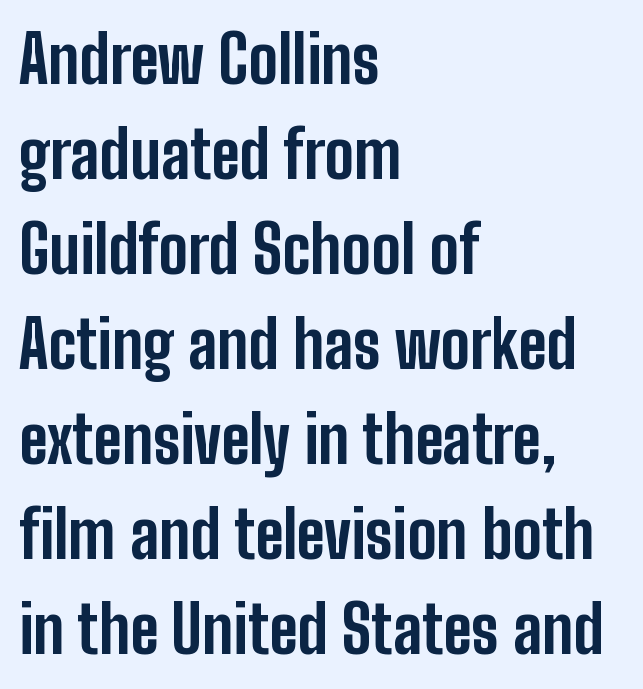
{"serif": "no", "italic": "no", "bold": "yes", "weight": "bold", "width": "condensed", "stroke_contrast": "low", "x_height": "medium", "monospaced": "no", "underline": "no", "align": "left", "line_spacing": "normal", "line_spacing_ratio": 1.44, "letter_spacing": "normal", "letter_spacing_em": 0.0, "glyph_px": 66}
